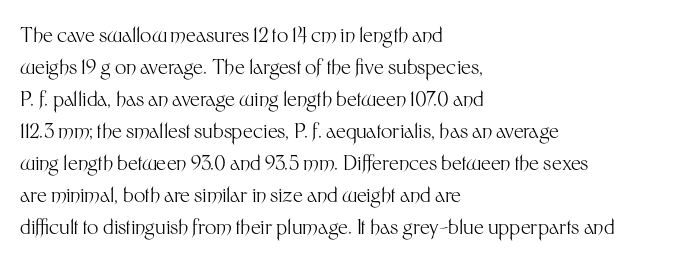
Q: Is the text bold? A: No.
Q: Is the text italic (slanted)? A: No, it is upright.
Q: Is the text underlined? A: No.
Q: How is the paragraph aligned? A: Left-aligned.
Q: Is the spacing between letters normal or unusually wide? A: Normal.
Q: Is the spacing between lines tight, normal or loose? A: Normal.
